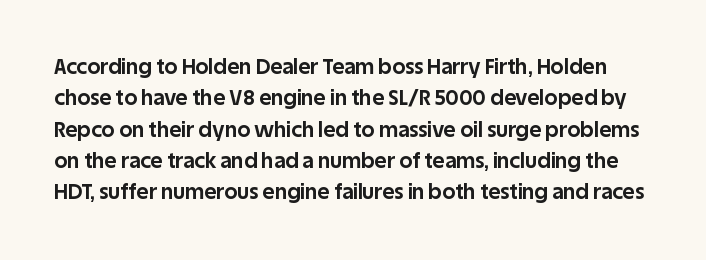
These lines keep a tight, regular rhythm from letter to letter. The type sits square on the baseline with zero lean. The string is rendered with underlining switched off. Every letter is thick-stroked: bold, no question.
